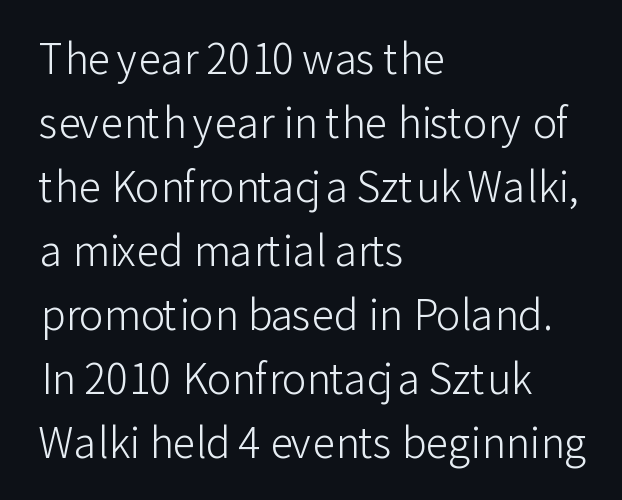
Q: Is the text bold? A: No.
Q: Is the text italic (slanted)? A: No, it is upright.
Q: Is the typeface a serif or a sans-serif typeface? A: Sans-serif.
Q: Is the text underlined? A: No.
Q: How is the paragraph aligned? A: Left-aligned.
Q: Is the spacing between letters normal or unusually wide? A: Normal.
Q: Is the spacing between lines tight, normal or loose? A: Normal.
Q: Width (condensed, normal, or wide)? A: Normal.
Q: Stroke contrast? A: Low.
Q: x-height? A: Medium.
Q: Monospaced? A: No.
